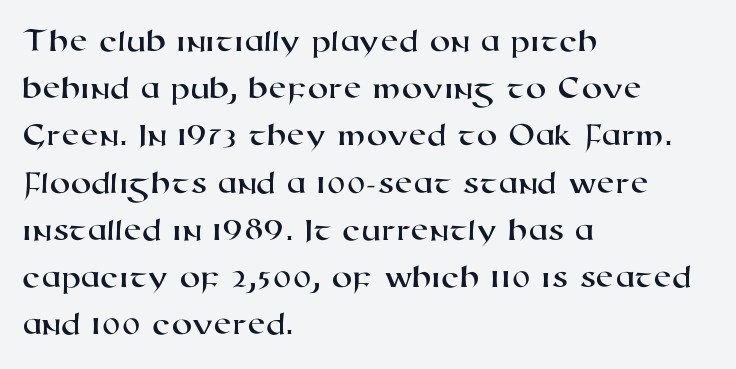
The image shows 33 px wide sans-serif type; set left-aligned, normal line spacing (1.43x), normal letter spacing, not underlined; high stroke contrast and a medium x-height.
